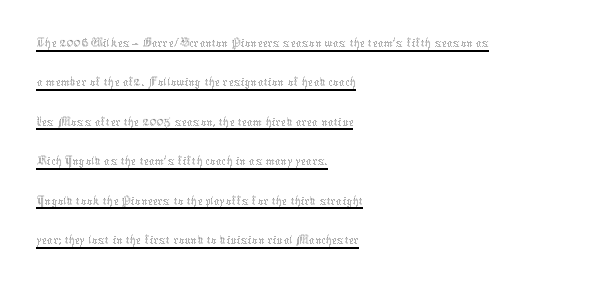
Q: Is the text bold? A: No.
Q: Is the text italic (slanted)? A: No, it is upright.
Q: Is the text underlined? A: Yes.
Q: How is the paragraph aligned? A: Left-aligned.
Q: Is the spacing between letters normal or unusually wide? A: Normal.
Q: Is the spacing between lines tight, normal or loose? A: Normal.
Q: Width (condensed, normal, or wide)? A: Normal.
Q: Stroke contrast? A: Medium.
Q: x-height? A: Medium.
Q: Monospaced? A: No.
